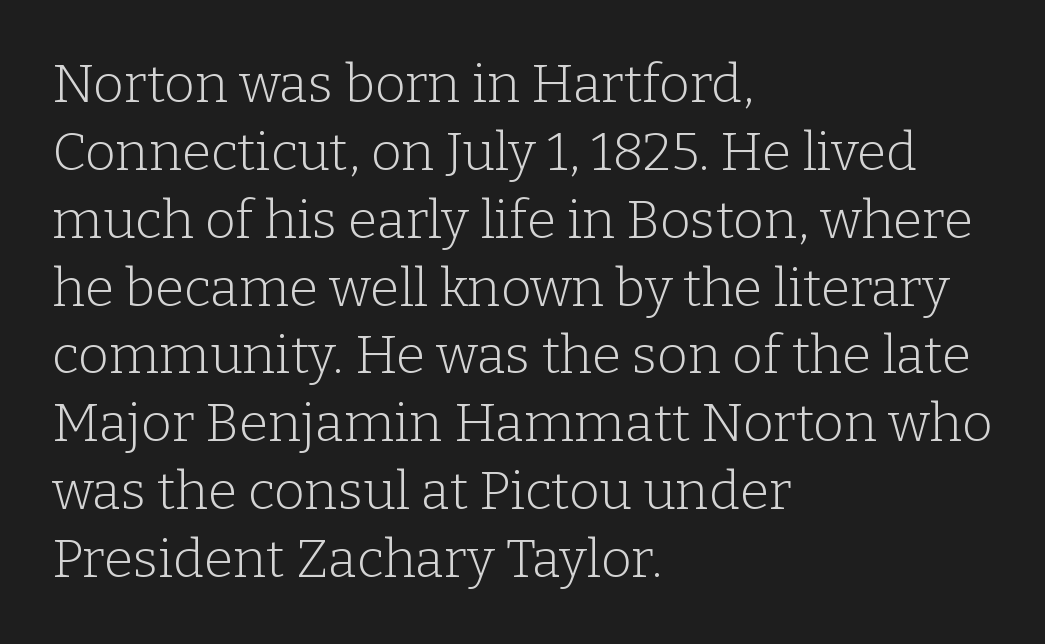
The text was rendered using a seriffed face with decorative stroke endings. These lines are rendered in a variable-pitch font. If you drew a ruler down the left edge, every line would touch it. Descenders hang freely into open space. This sample uses an upright cut, with every glyph sitting square on the baseline. Normally led — the rows are evenly, conventionally spaced.
